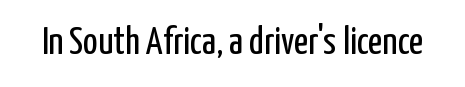
Each letter keeps its own natural width here, so spacing adapts to shape. Look at the tracking — it's just the regular setting, nothing added. Style check: upright. The rendering shows plain stroke endings on the letterforms — a sans-serif design. The face looks like a standard text weight, possibly lighter. Check the space under the baseline: it is left empty.
